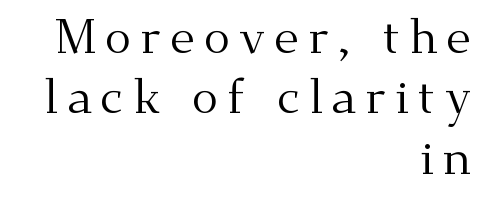
Character widths vary here, with narrow letters taking less room than wide ones. The rag falls on the left side of this text block. Caption: face not bold, strokes unweighted. Ordinary non-slanted type is in use.
